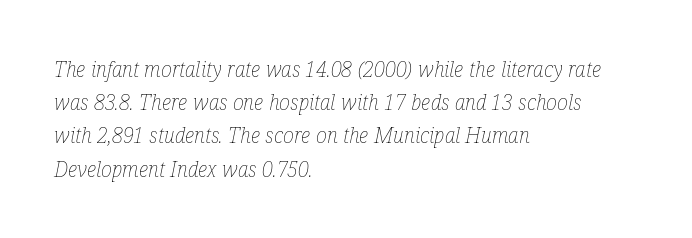
{"italic": "yes", "lean": "right", "slant_degrees": 12, "bold": "no", "underline": "no", "align": "left", "line_spacing": "normal", "line_spacing_ratio": 1.58, "letter_spacing": "normal", "letter_spacing_em": 0.0, "glyph_px": 21}
